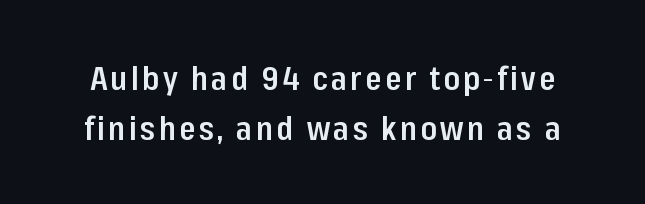
Characters remain perfectly vertical along every line. Each letter keeps its own natural width here, so spacing adapts to shape. Rule under the text: the space is simply empty. The characters display no serif detailing; their extremities are plain. Regular leading. The face used here is a semibold: visibly heavier than regular, lighter than bold.
